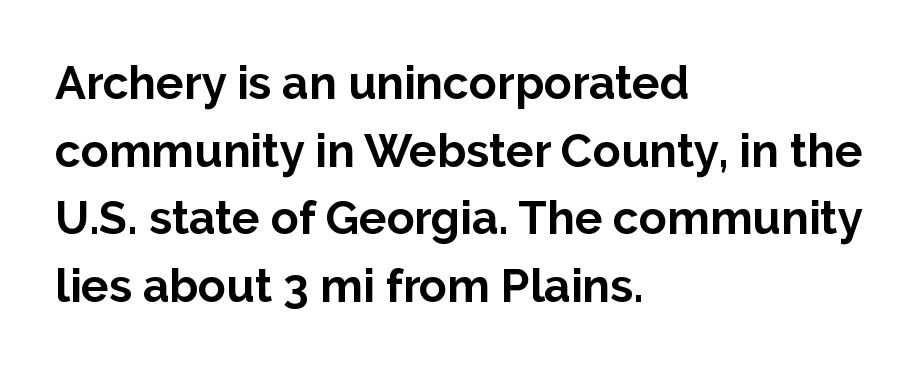
Q: Is the text bold? A: Yes.
Q: Is the text italic (slanted)? A: No, it is upright.
Q: Is the typeface a serif or a sans-serif typeface? A: Sans-serif.
Q: Is the text underlined? A: No.
Q: How is the paragraph aligned? A: Left-aligned.
Q: Is the spacing between letters normal or unusually wide? A: Normal.
Q: Is the spacing between lines tight, normal or loose? A: Normal.
Q: Width (condensed, normal, or wide)? A: Normal.
Q: Stroke contrast? A: Low.
Q: x-height? A: Medium.
Q: Monospaced? A: No.
